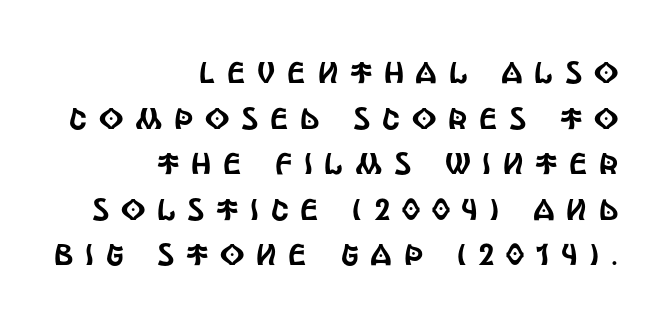
Here the glyphs are tracked loosely, breaking word shapes into spaced letters. Reading down the column, the eye jumps a familiar distance to each next line. Does the lettering tilt? It doesn't — this is upright. The lines are quadded right.
